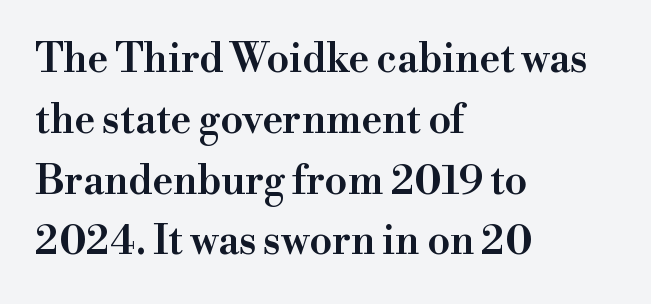
Quick note: interline space is typical. The paragraph has a hard left edge and a soft right edge. Compared with typical body copy, the letter spacing here is the same. You can tell it's not italic because the verticals are truly vertical. How heavy is the stroke? Medium-heavy — a semibold, shy of bold.
